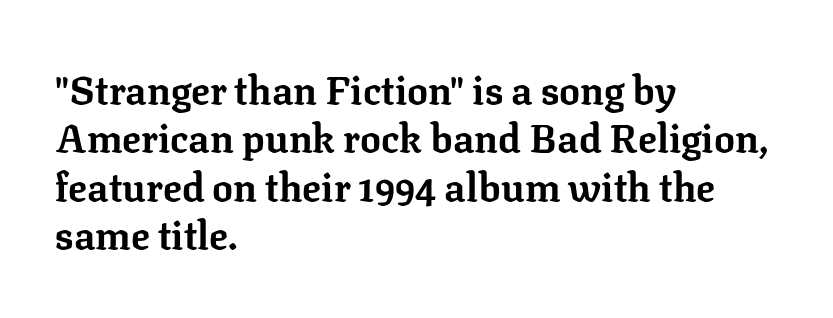
Q: Is the text bold? A: Yes.
Q: Is the text italic (slanted)? A: No, it is upright.
Q: Is the typeface a serif or a sans-serif typeface? A: Serif.
Q: Is the text underlined? A: No.
Q: How is the paragraph aligned? A: Left-aligned.
Q: Is the spacing between letters normal or unusually wide? A: Normal.
Q: Width (condensed, normal, or wide)? A: Normal.
Q: Stroke contrast? A: Low.
Q: x-height? A: Medium.
Q: Monospaced? A: No.
